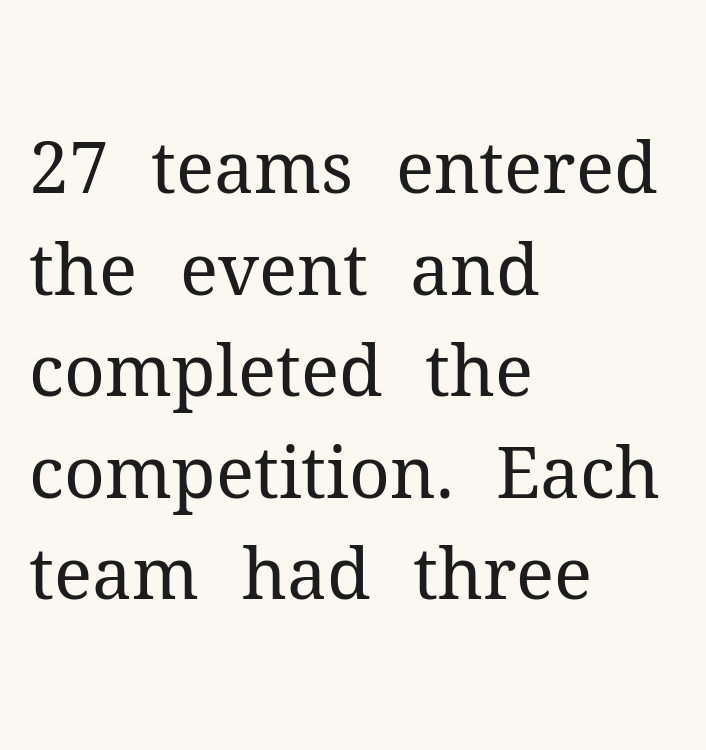
The image shows 71 px regular-weight serif type, upright; set left-aligned, normal line spacing (1.43x), normal letter spacing, not underlined; medium stroke contrast and a medium x-height.
